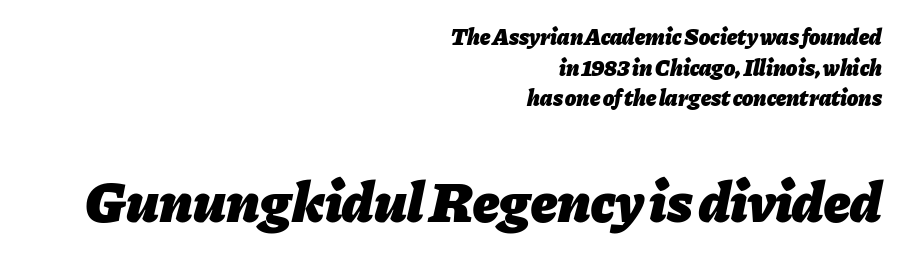
Inter-character spacing is left at the font's built-in metrics. Rendered with sloped, italic letterforms. The ragged edge is on the left, which tells us the setting is flush right. On the weight axis this lands at bold, roughly 700. The passage shown stacks its lines at a standard gap.
